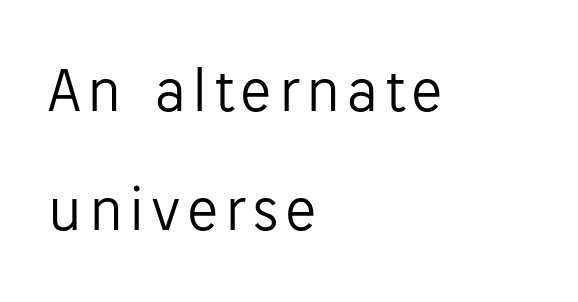
The image shows 64 px light sans-serif type, upright; set left-aligned, line spacing 1.86x, not underlined; low stroke contrast and a medium x-height.
